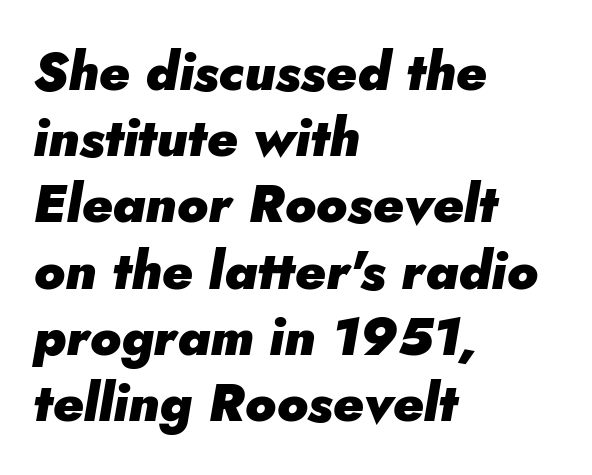
Weight check: bold — yes, fully. Is this a fixed-width face? No — the glyphs have proportional, varying widths. Observe the lean: these are italic letterforms. Leading matches the norm, producing a regular column.
